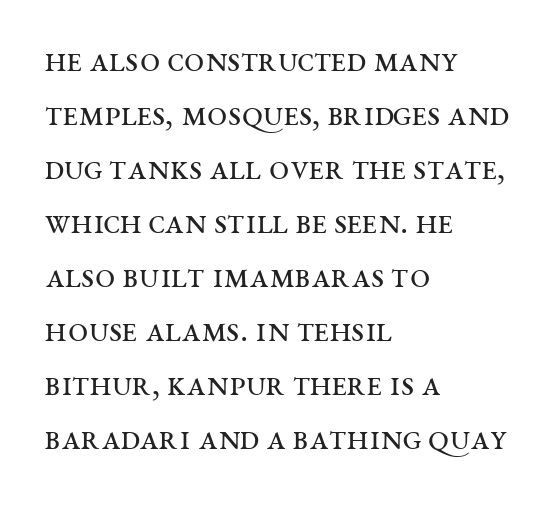
{"serif": "yes", "italic": "no", "bold": "no", "weight": "regular", "width": "wide", "stroke_contrast": "medium", "x_height": "large", "monospaced": "no", "underline": "no", "align": "left", "line_spacing": "normal", "line_spacing_ratio": 1.5, "letter_spacing": "normal", "letter_spacing_em": 0.0, "glyph_px": 36}
